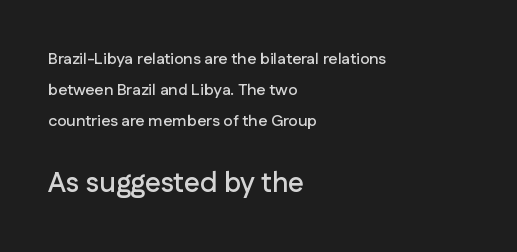
{"serif": "no", "italic": "no", "width": "normal", "stroke_contrast": "low", "x_height": "medium", "monospaced": "no", "underline": "no", "align": "left", "line_spacing": "loose", "line_spacing_ratio": 1.95, "letter_spacing": "normal", "letter_spacing_em": 0.0, "larger_block": "second", "size_ratio": 1.75, "glyph_px": 28}
